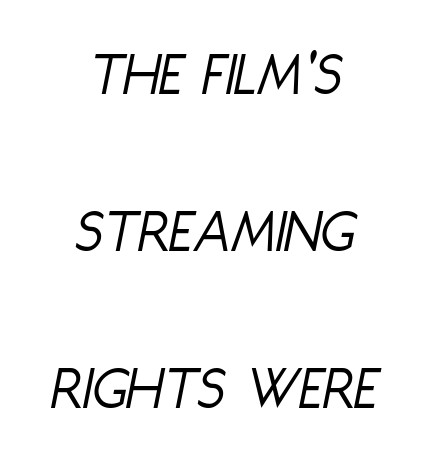
The image shows 63 px light, condensed type, italic (leaning right); set centered, loose line spacing (2.49x), normal letter spacing, not underlined; low stroke contrast and a large x-height.
